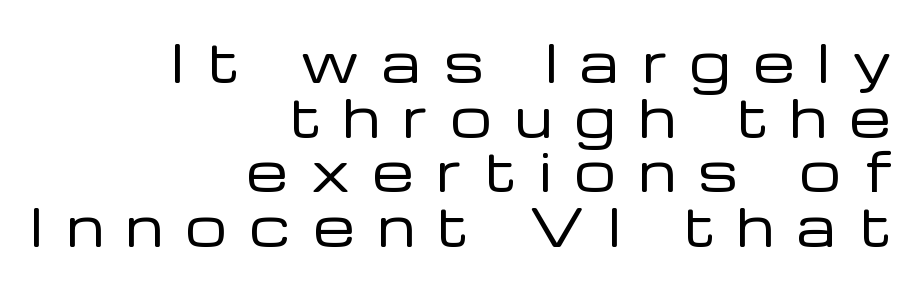
{"serif": "no", "italic": "no", "bold": "no", "weight": "regular", "width": "normal", "stroke_contrast": "low", "x_height": "medium", "monospaced": "no", "underline": "no", "align": "right", "line_spacing": "tight", "line_spacing_ratio": 1.05, "letter_spacing": "wide", "letter_spacing_em": 0.45, "glyph_px": 52}
